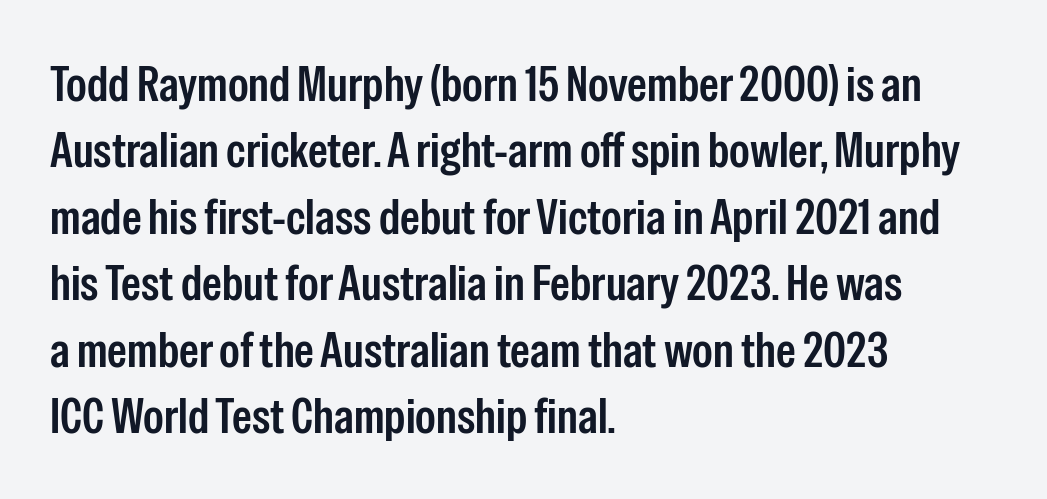
Does the copy run flush right? No — it runs flush left. Firm but not heavy-handed strokes: this text is semibold. This rendering features lettering with no underline. Upright lettering throughout. Is this a fixed-width face? No — the glyphs have proportional, varying widths.
